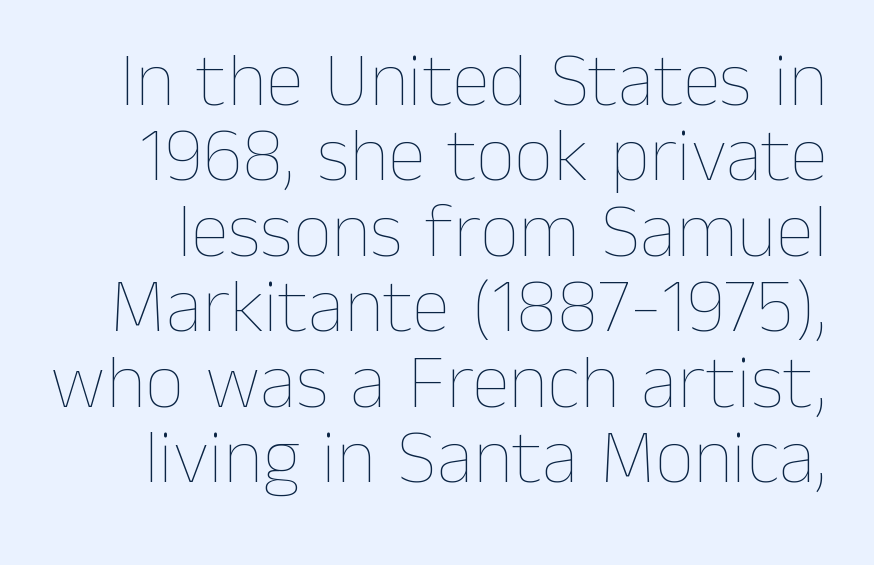
The image shows 77 px thin type, upright; set tight line spacing (0.98x), normal letter spacing, not underlined; low stroke contrast and a medium x-height.
